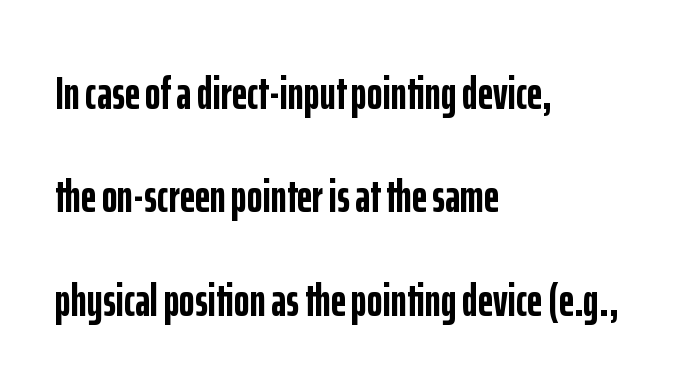
The image shows 47 px semibold, condensed sans-serif type, upright; set left-aligned, loose line spacing (2.2x), normal letter spacing, not underlined; low stroke contrast and a medium x-height.
